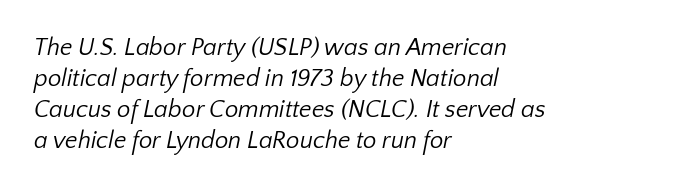
{"bold": "no", "underline": "no", "align": "left", "line_spacing": "normal", "line_spacing_ratio": 1.29, "letter_spacing": "normal", "letter_spacing_em": 0.0, "glyph_px": 24}
